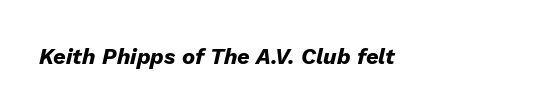
{"italic": "yes", "lean": "right", "slant_degrees": 13, "bold": "yes", "underline": "no", "letter_spacing": "normal", "letter_spacing_em": 0.0, "glyph_px": 22}
